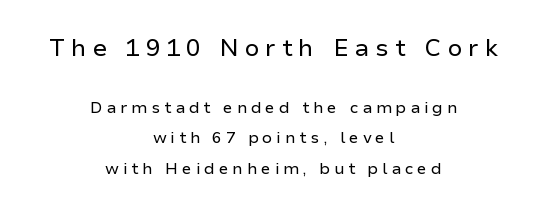
Note: larger setting up top, smaller setting below. Alignment: centered. If you measured baseline to baseline, you'd find a long distance. The area under the type is left untouched.
